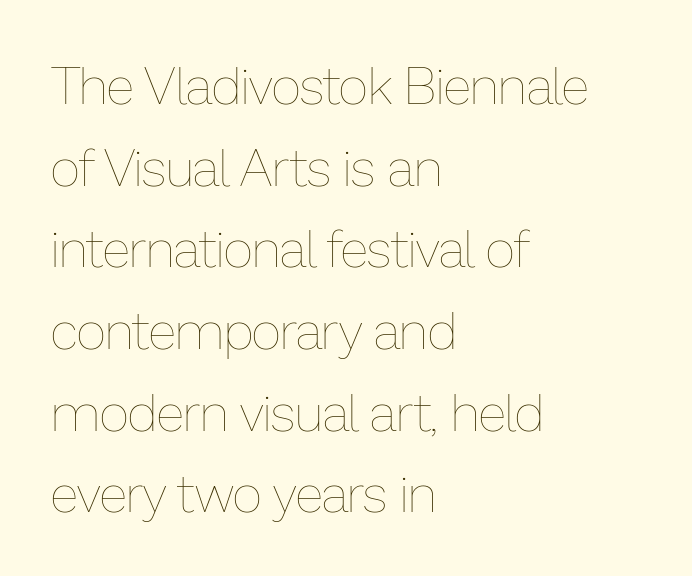
{"italic": "no", "bold": "no", "weight": "thin", "width": "normal", "stroke_contrast": "low", "x_height": "medium", "monospaced": "no", "underline": "no", "align": "left", "line_spacing": "normal", "line_spacing_ratio": 1.57, "letter_spacing": "normal", "letter_spacing_em": 0.0, "glyph_px": 52}
